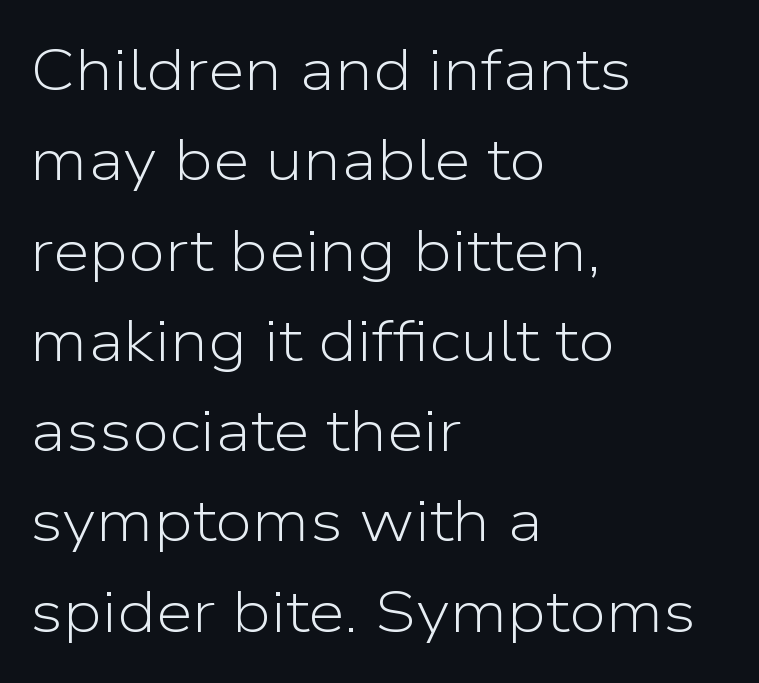
Is this a fixed-width face? No — the glyphs have proportional, varying widths. Lines of text with bare space underneath. Observe the ordinary spacing: letters are neighbours, not strangers. If you measured baseline to baseline, you'd find a middling distance.
